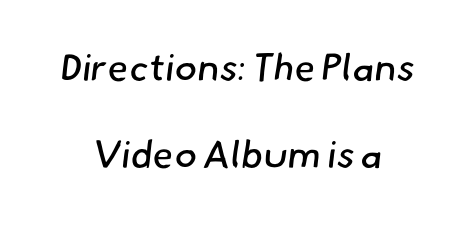
Loosely led — the rows are spread out. Each row of text sits above clean, open space. Which margin do the lines hug? Neither — every line sits in the middle. Honestly, the letter spacing is just normal — you wouldn't notice it.
